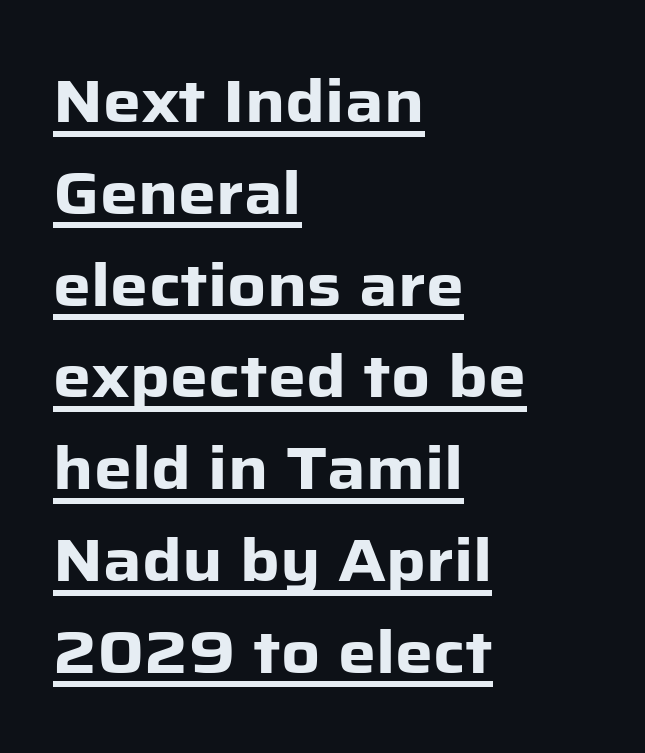
The image shows 60 px heavy sans-serif type, upright; set left-aligned, normal line spacing (1.53x), normal letter spacing, underlined; low stroke contrast and a medium x-height.
